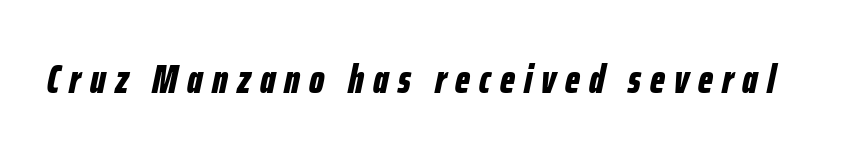
Q: Is the text bold? A: Yes.
Q: Is the text italic (slanted)? A: Yes, it leans right by about 12 degrees.
Q: Is the text underlined? A: No.
Q: Is the spacing between letters normal or unusually wide? A: Unusually wide.
Q: Width (condensed, normal, or wide)? A: Condensed.
Q: Stroke contrast? A: Low.
Q: x-height? A: Medium.
Q: Monospaced? A: No.
